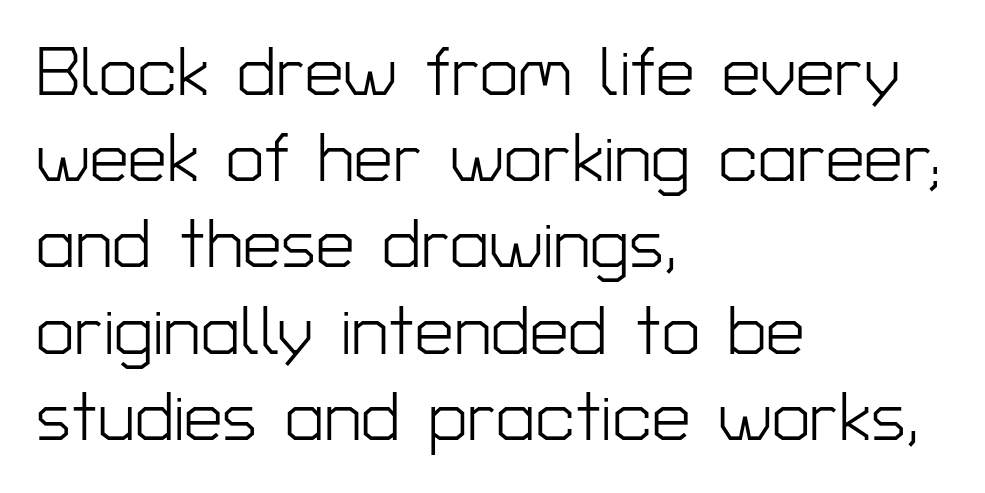
The font's upright variant was chosen for this text. Casual observation: everything's shoved over to the left. What's the leading like? Ordinary, nothing unusual. The font is comparable to plain body text, perhaps lighter. Between one letter and the next there's only the usual sliver of space. Nope, no serifs anywhere on these letters.
